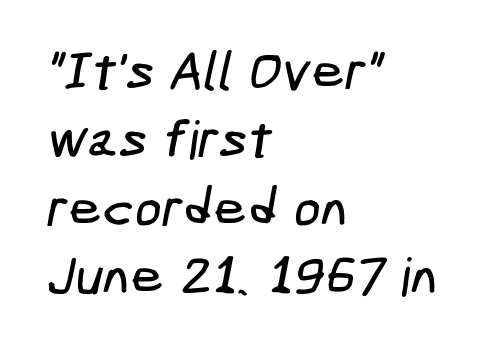
{"serif": "no", "width": "condensed", "stroke_contrast": "low", "x_height": "medium", "underline": "no", "align": "left", "line_spacing": "normal", "line_spacing_ratio": 1.29, "letter_spacing": "normal", "letter_spacing_em": 0.0, "glyph_px": 53}
